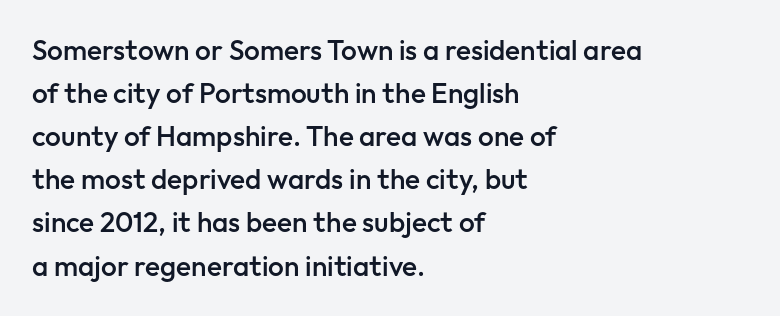
{"serif": "no", "italic": "no", "bold": "semi", "weight": "semibold", "width": "normal", "stroke_contrast": "low", "x_height": "medium", "monospaced": "no", "underline": "no", "align": "left", "line_spacing": "normal", "line_spacing_ratio": 1.54, "letter_spacing": "normal", "letter_spacing_em": 0.0, "glyph_px": 28}
